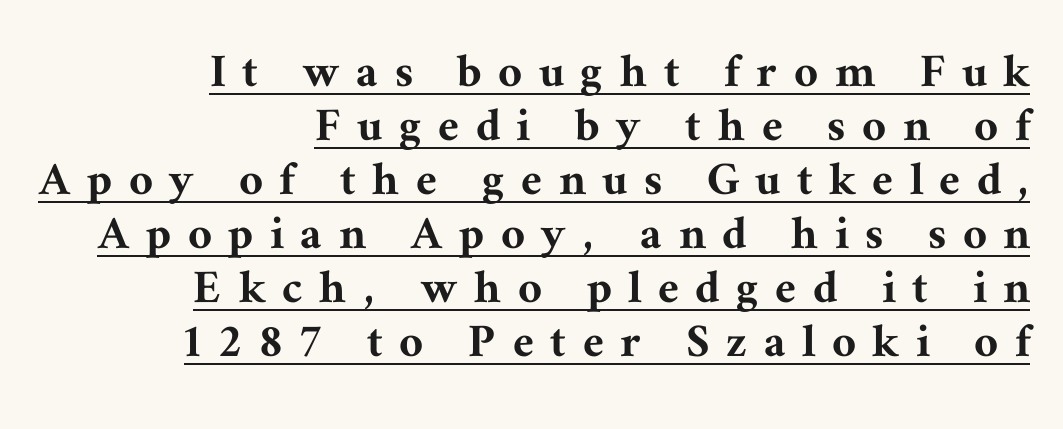
Q: Is the text italic (slanted)? A: No, it is upright.
Q: Is the typeface a serif or a sans-serif typeface? A: Serif.
Q: Is the text underlined? A: Yes.
Q: How is the paragraph aligned? A: Right-aligned.
Q: Is the spacing between letters normal or unusually wide? A: Unusually wide.
Q: Is the spacing between lines tight, normal or loose? A: Tight.
Q: Width (condensed, normal, or wide)? A: Normal.
Q: Stroke contrast? A: Medium.
Q: x-height? A: Medium.
Q: Monospaced? A: No.
